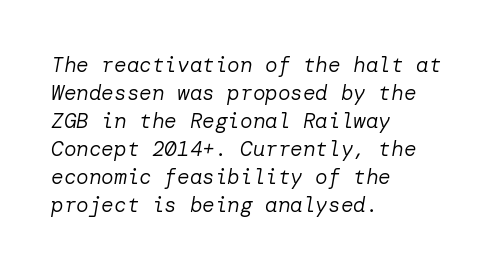
Stems here are at most as thick as an everyday book face. Does the copy run flush right? No — it runs flush left. Vertically, the passage feels balanced, rows spaced as you'd expect. Words appear dense and cohesive because spacing is normal. Characters are canted at an angle relative to the baseline's perpendicular.
